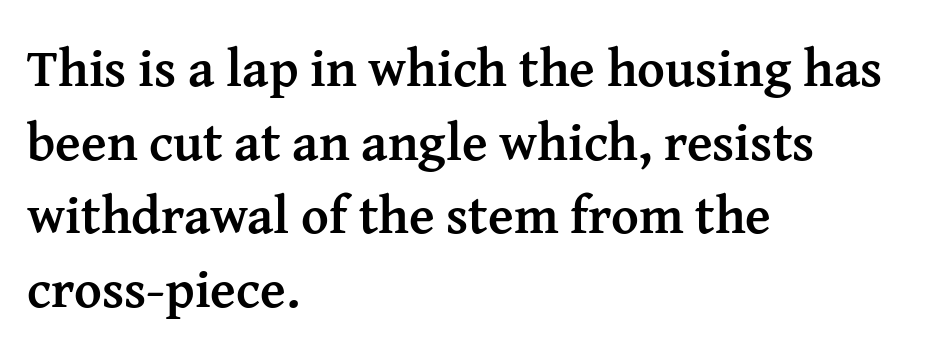
The image shows 53 px semibold serif type, upright; set left-aligned, normal line spacing (1.39x), normal letter spacing, not underlined; medium stroke contrast and a medium x-height.
